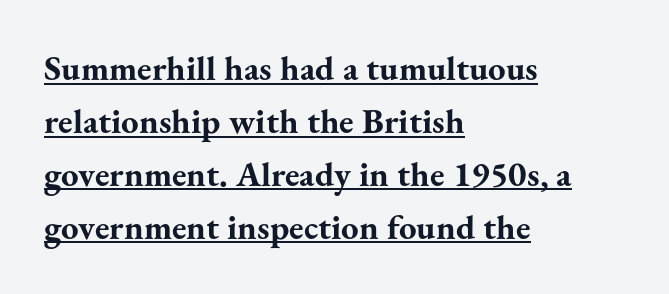
The image shows 35 px bold serif type, upright; set left-aligned, normal line spacing (1.51x), normal letter spacing, underlined; medium stroke contrast and a small x-height.
